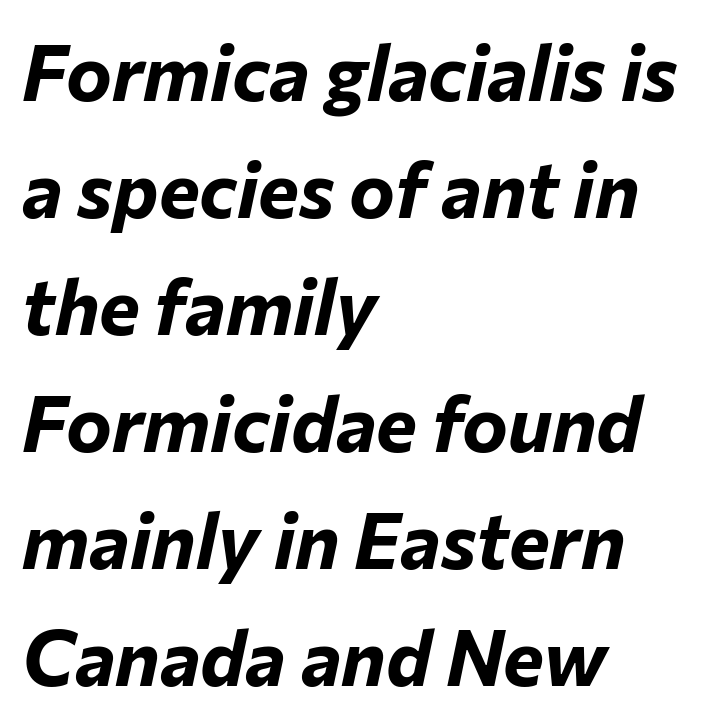
The words here are not underlined. Think of a printed novel: that variable character pitch is what you see here. Which margin do the lines hug? The left one — the right edge is uneven. Posture: slanted. Evenly set lines give the paragraph a standard silhouette. Look at the tracking — it's just the regular setting, nothing added.
